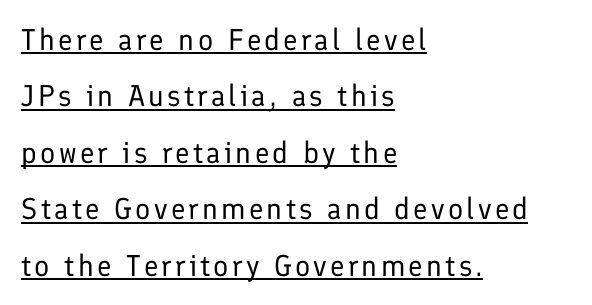
{"serif": "no", "italic": "no", "bold": "no", "weight": "regular", "width": "normal", "stroke_contrast": "low", "x_height": "medium", "monospaced": "no", "underline": "yes", "align": "left", "line_spacing_ratio": 1.88, "glyph_px": 30}
